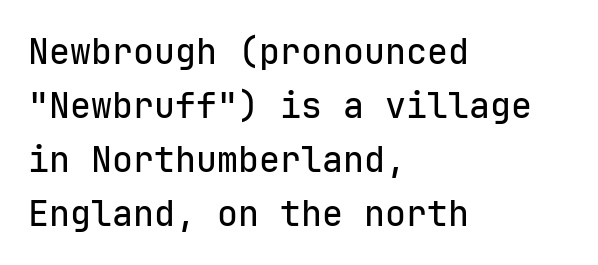
Each line starts at the same left margin while the right side varies. A roman cut, with each character standing at attention. Vertical spacing — default. This sample has the even, mechanical cadence of fixed-width lettering.
